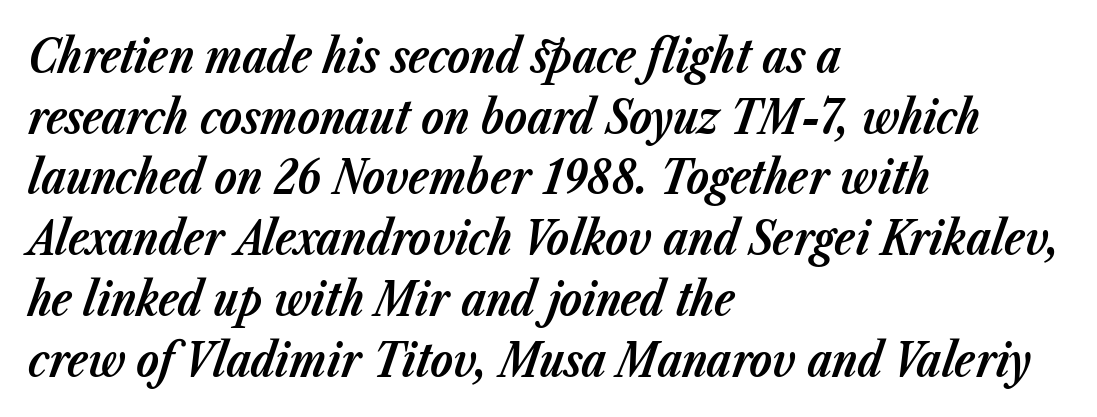
The image shows 46 px bold type, italic (leaning right); set left-aligned, normal line spacing (1.32x), normal letter spacing, not underlined; low stroke contrast and a medium x-height.
